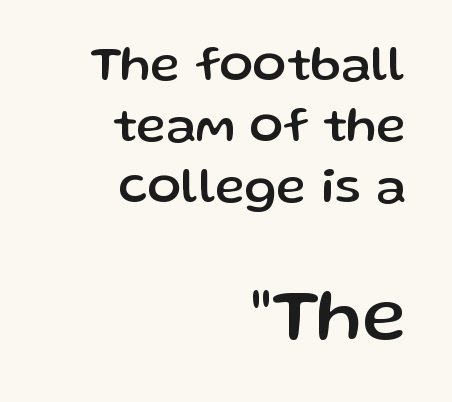
The image shows 75 px sans-serif type, upright; set right-aligned, line spacing 1.22x, normal letter spacing, not underlined; the second (bottom) block is 1.5x larger; low stroke contrast and a medium x-height.
